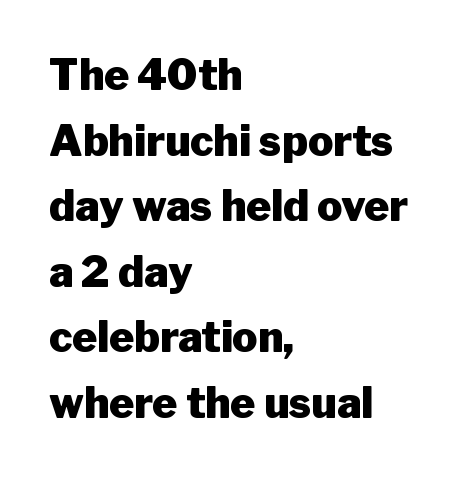
The letters stand upright; this is a roman face. This sample has the flowing, uneven cadence of proportional lettering. The face used here is a sans, in the tradition of grotesques and geometrics. The face used here has the dense, thick strokes of a bold. These lines keep a tight, regular rhythm from letter to letter. In terms of leading, this rendering sits right in the middle.
